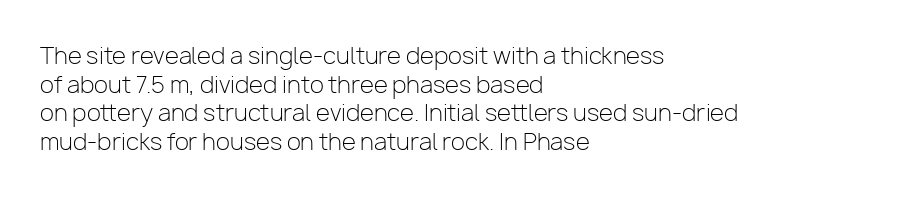
The lines sit at an ordinary, default distance from one another. The text block is weighted toward the left margin, trailing off unevenly rightward. Tracking value appears to be zero — textbook default spacing. Has an underline been added? It has not. Stroke mass is kept to a normal reading level or below.
